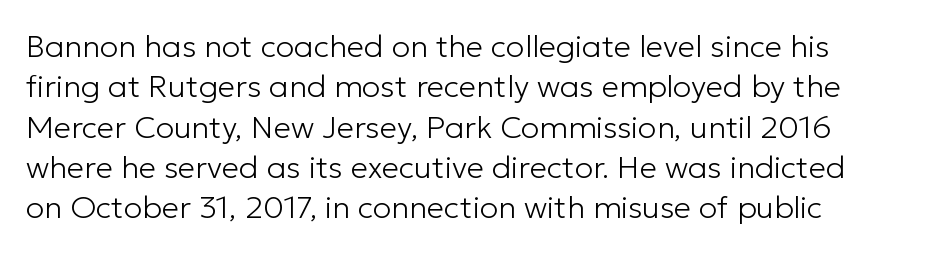
The image shows 31 px light sans-serif type, upright; set normal line spacing (1.3x), normal letter spacing, not underlined; low stroke contrast and a medium x-height.
